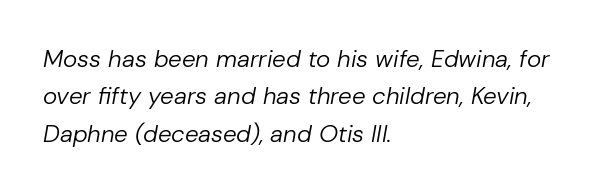
Q: Is the text bold? A: No.
Q: Is the text italic (slanted)? A: Yes, it leans right by about 10 degrees.
Q: Is the text underlined? A: No.
Q: How is the paragraph aligned? A: Left-aligned.
Q: Is the spacing between letters normal or unusually wide? A: Normal.
Q: Is the spacing between lines tight, normal or loose? A: Normal.
